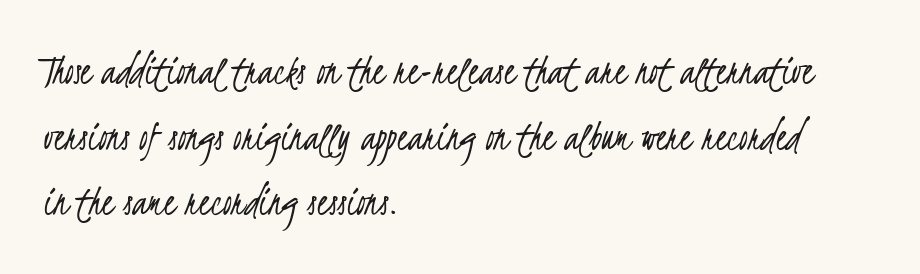
Q: Is the text bold? A: No.
Q: Is the typeface a serif or a sans-serif typeface? A: Sans-serif.
Q: Is the text underlined? A: No.
Q: How is the paragraph aligned? A: Left-aligned.
Q: Is the spacing between letters normal or unusually wide? A: Normal.
Q: Is the spacing between lines tight, normal or loose? A: Normal.
Q: Width (condensed, normal, or wide)? A: Condensed.
Q: Stroke contrast? A: Low.
Q: x-height? A: Small.
Q: Monospaced? A: No.
